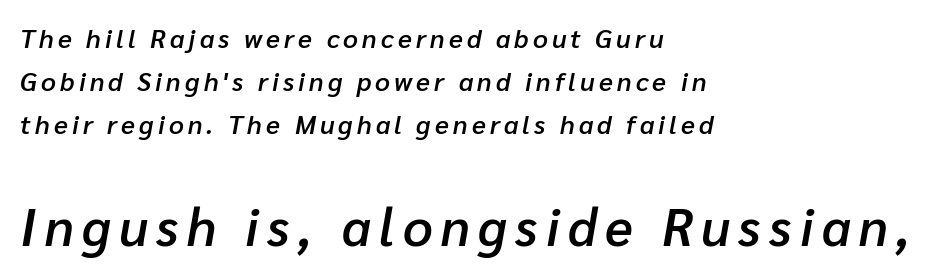
Q: Is the text bold? A: Semi-bold.
Q: Is the text italic (slanted)? A: Yes, it leans right by about 10 degrees.
Q: Is the text underlined? A: No.
Q: How is the paragraph aligned? A: Left-aligned.
Q: Is the spacing between lines tight, normal or loose? A: Normal.
Q: Which block of text is set in a larger size, the first (top) or the second (bottom)? A: The second (bottom) one.
Q: Width (condensed, normal, or wide)? A: Normal.
Q: Stroke contrast? A: Low.
Q: x-height? A: Medium.
Q: Monospaced? A: No.
